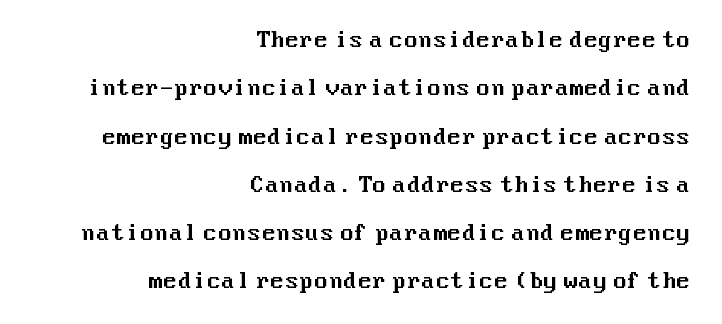
The image shows 21 px text type, upright; set right-aligned, loose line spacing (2.3x), normal letter spacing, not underlined.
